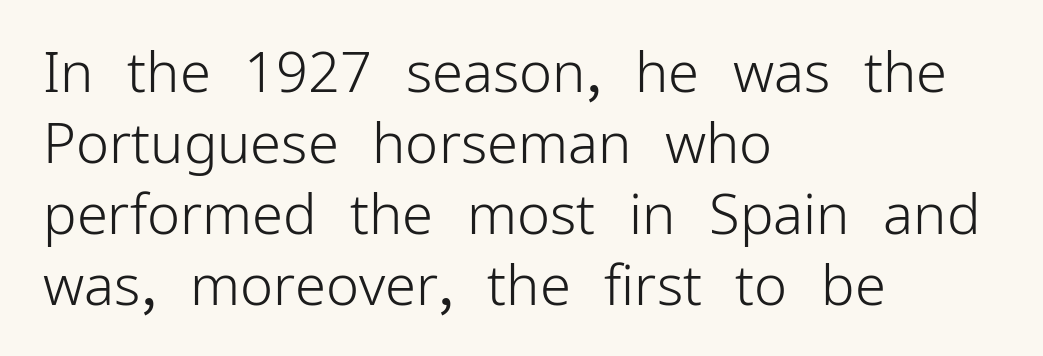
Do the characters align in a grid? No, the font is proportional. The rag falls on the right side of this text block. Caption: face not bold, strokes unweighted. Descenders are the only things crossing below the line.
